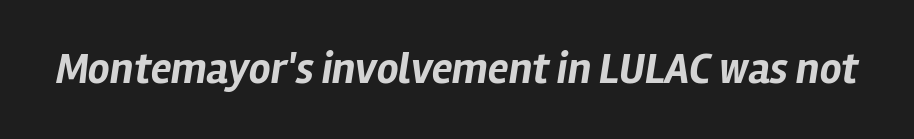
{"italic": "yes", "lean": "right", "slant_degrees": 12, "bold": "yes", "weight": "bold", "width": "normal", "stroke_contrast": "low", "x_height": "medium", "monospaced": "no", "underline": "no", "letter_spacing": "normal", "letter_spacing_em": 0.0, "glyph_px": 43}
